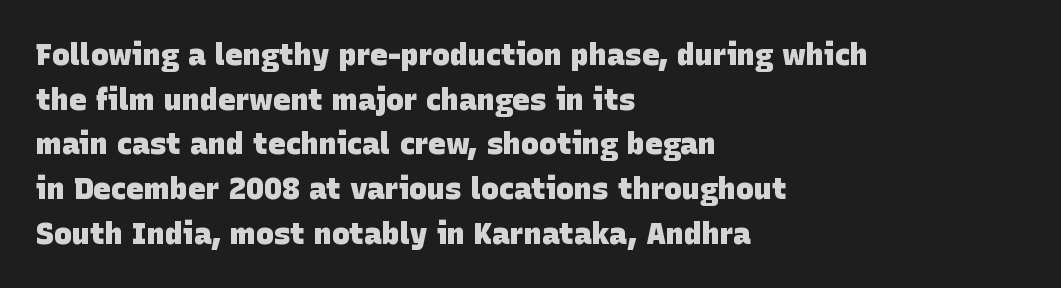
The image shows 30 px heavy sans-serif type; set left-aligned, normal line spacing (1.49x), normal letter spacing, not underlined; low stroke contrast and a large x-height.
